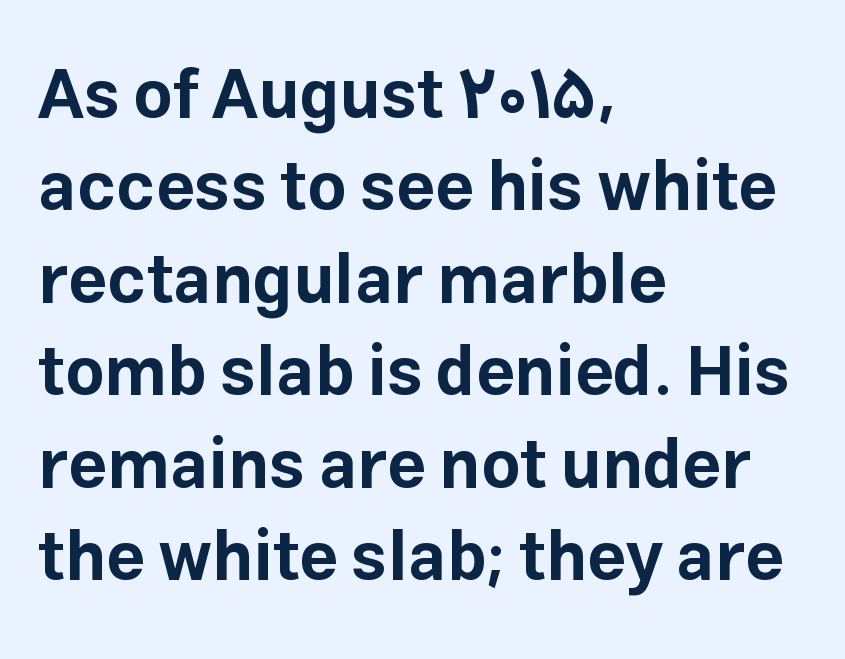
The strip under each line holds only bare page. The passage shown is typeset with a sans-serif family. The face used here is proportionally spaced, like ordinary book or web type. Does extra space separate the letters? No, they use regular spacing. Summary of weight: heavy, a full bold.
